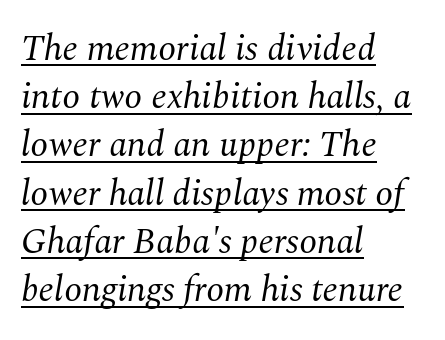
Q: Is the text bold? A: No.
Q: Is the text italic (slanted)? A: Yes, it leans right by about 10 degrees.
Q: Is the typeface a serif or a sans-serif typeface? A: Serif.
Q: Is the text underlined? A: Yes.
Q: How is the paragraph aligned? A: Left-aligned.
Q: Is the spacing between letters normal or unusually wide? A: Normal.
Q: Is the spacing between lines tight, normal or loose? A: Normal.
Q: Width (condensed, normal, or wide)? A: Normal.
Q: Stroke contrast? A: Medium.
Q: x-height? A: Medium.
Q: Monospaced? A: No.
